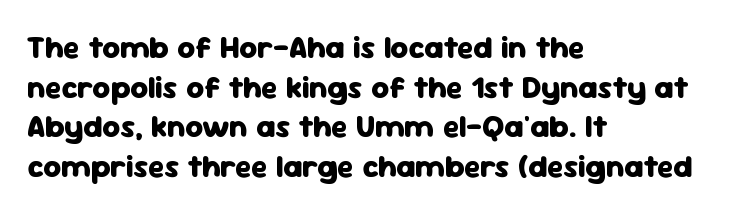
The image shows 31 px heavy sans-serif type, upright; set left-aligned, normal line spacing (1.28x), normal letter spacing, not underlined; low stroke contrast and a medium x-height.
